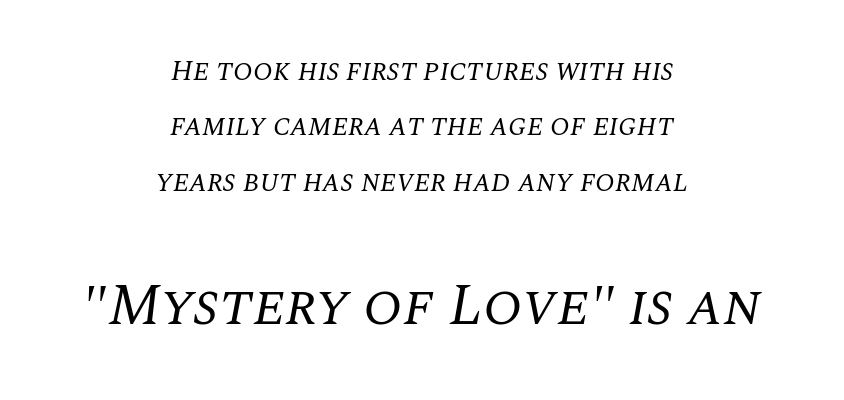
The image shows 58 px regular-weight serif type, italic (leaning right); set centered, loose line spacing (1.91x), normal letter spacing, not underlined; the second (bottom) block is 2.0x larger; medium stroke contrast and a large x-height.
